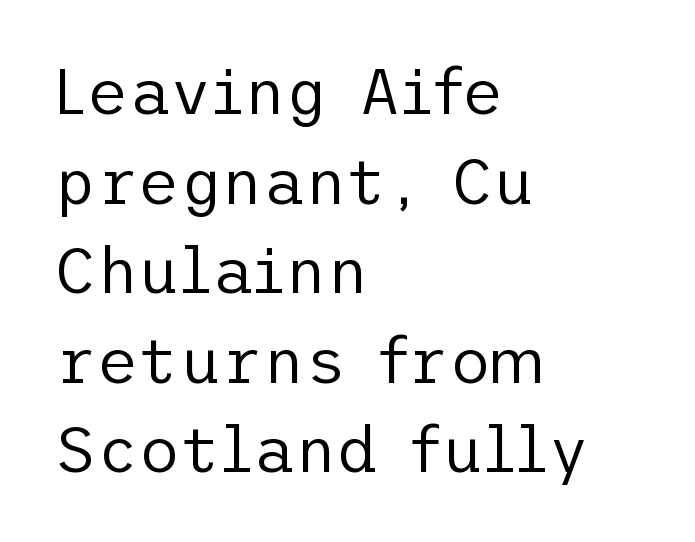
Q: Is the text bold? A: No.
Q: Is the text italic (slanted)? A: No, it is upright.
Q: Is the typeface a serif or a sans-serif typeface? A: Sans-serif.
Q: Is the text underlined? A: No.
Q: How is the paragraph aligned? A: Left-aligned.
Q: Is the spacing between letters normal or unusually wide? A: Normal.
Q: Is the spacing between lines tight, normal or loose? A: Normal.
Q: Width (condensed, normal, or wide)? A: Normal.
Q: Stroke contrast? A: Low.
Q: x-height? A: Medium.
